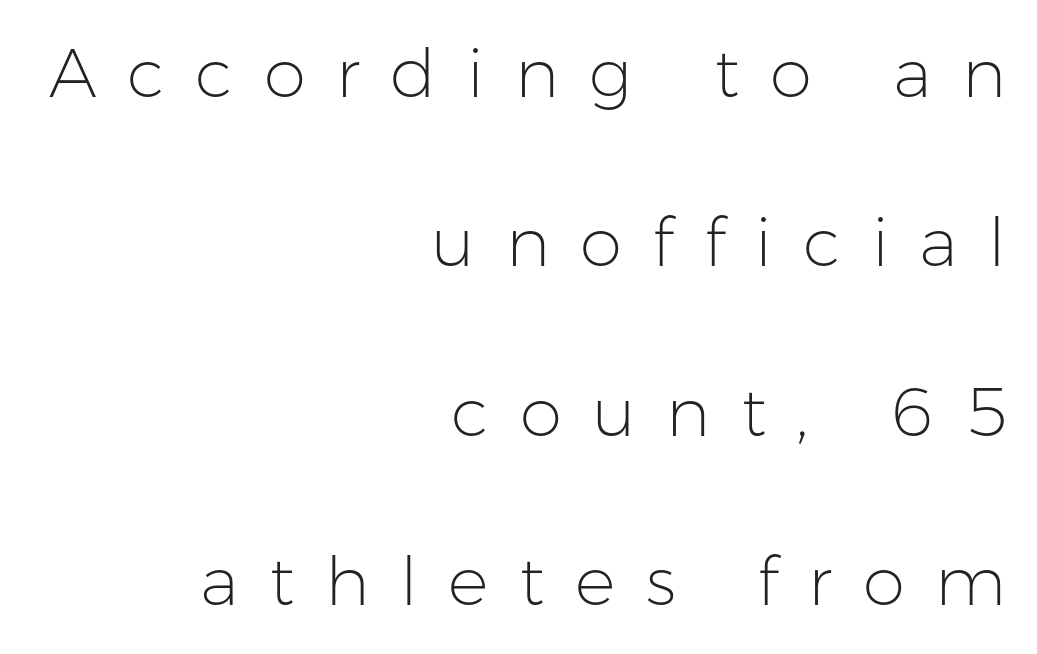
Q: Is the text bold? A: No.
Q: Is the text italic (slanted)? A: No, it is upright.
Q: Is the typeface a serif or a sans-serif typeface? A: Sans-serif.
Q: Is the text underlined? A: No.
Q: How is the paragraph aligned? A: Right-aligned.
Q: Is the spacing between letters normal or unusually wide? A: Unusually wide.
Q: Is the spacing between lines tight, normal or loose? A: Loose.
Q: Width (condensed, normal, or wide)? A: Normal.
Q: Stroke contrast? A: Low.
Q: x-height? A: Medium.
Q: Monospaced? A: No.
